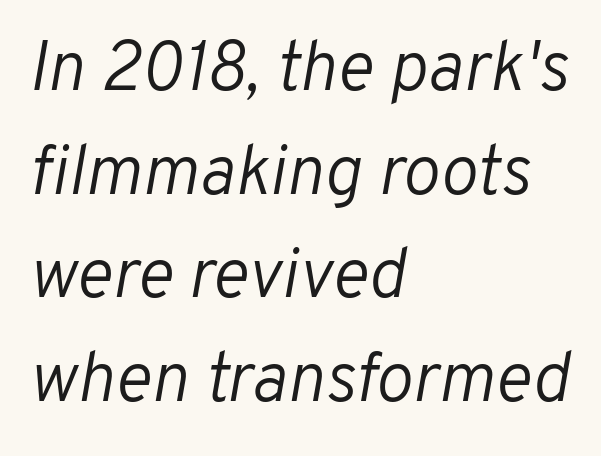
Q: Is the text bold? A: No.
Q: Is the text italic (slanted)? A: Yes, it leans right by about 10 degrees.
Q: Is the text underlined? A: No.
Q: How is the paragraph aligned? A: Left-aligned.
Q: Is the spacing between letters normal or unusually wide? A: Normal.
Q: Is the spacing between lines tight, normal or loose? A: Normal.
Q: Width (condensed, normal, or wide)? A: Normal.
Q: Stroke contrast? A: Low.
Q: x-height? A: Medium.
Q: Monospaced? A: No.
